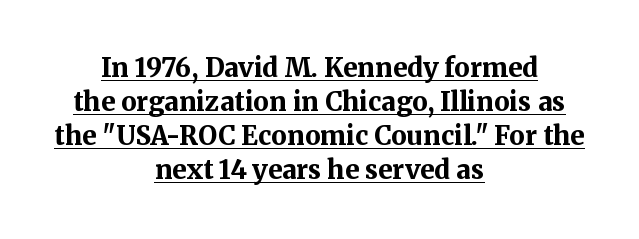
The image shows 26 px bold type, upright; set centered, normal line spacing (1.31x), normal letter spacing, underlined.
